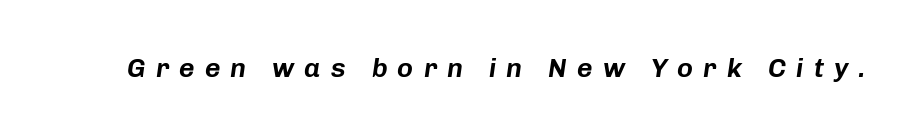
The words here are not underlined. These lines have a slow, spaced-out rhythm from letter to letter. There's an unmistakable incline to the writing here.
